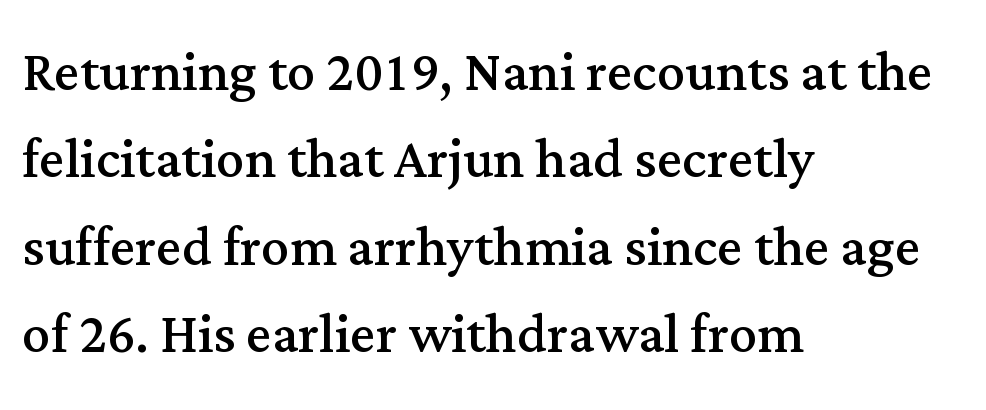
Q: Is the text bold? A: No.
Q: Is the text italic (slanted)? A: No, it is upright.
Q: Is the typeface a serif or a sans-serif typeface? A: Serif.
Q: Is the text underlined? A: No.
Q: How is the paragraph aligned? A: Left-aligned.
Q: Is the spacing between letters normal or unusually wide? A: Normal.
Q: Width (condensed, normal, or wide)? A: Normal.
Q: Stroke contrast? A: Medium.
Q: x-height? A: Medium.
Q: Monospaced? A: No.
